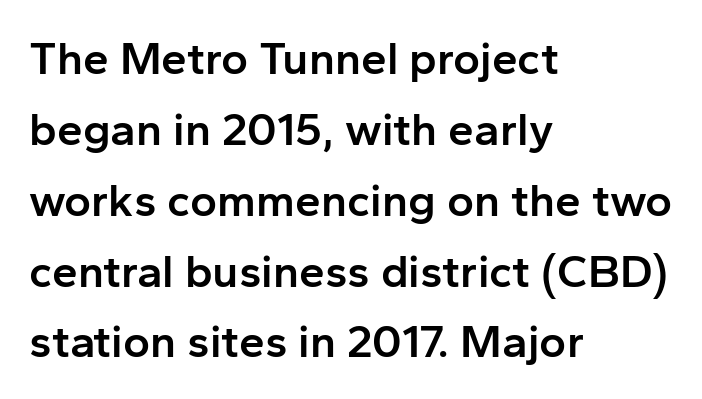
The image shows 46 px semibold sans-serif type, upright; set left-aligned, normal line spacing (1.54x), normal letter spacing, not underlined; low stroke contrast and a medium x-height.
